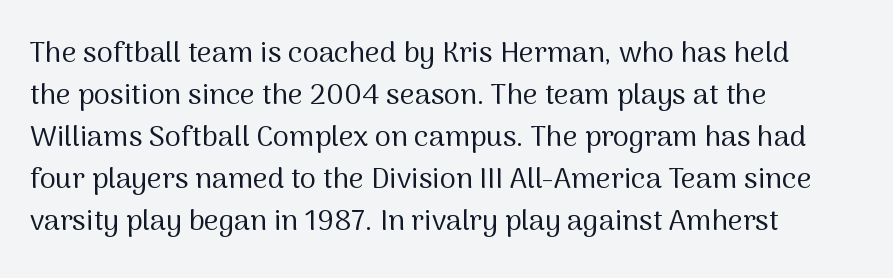
Q: Is the text bold? A: No.
Q: Is the text italic (slanted)? A: No, it is upright.
Q: Is the typeface a serif or a sans-serif typeface? A: Sans-serif.
Q: Is the text underlined? A: No.
Q: How is the paragraph aligned? A: Left-aligned.
Q: Is the spacing between letters normal or unusually wide? A: Normal.
Q: Is the spacing between lines tight, normal or loose? A: Normal.
Q: Width (condensed, normal, or wide)? A: Normal.
Q: Stroke contrast? A: Medium.
Q: x-height? A: Medium.
Q: Monospaced? A: No.
